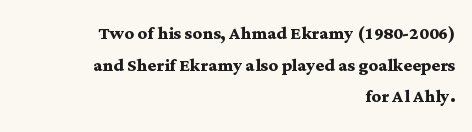
{"italic": "no", "bold": "yes", "underline": "no", "align": "right", "line_spacing": "normal", "line_spacing_ratio": 1.37, "letter_spacing": "normal", "letter_spacing_em": 0.0, "glyph_px": 23}
